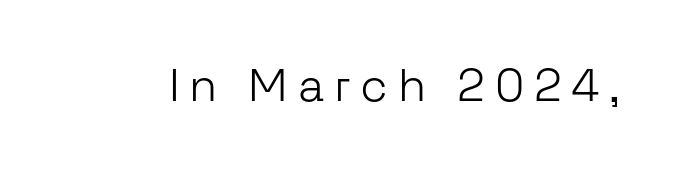
The image shows 46 px light sans-serif type, upright; set unusually wide letter spacing (+0.21 em), not underlined; low stroke contrast and a medium x-height.
